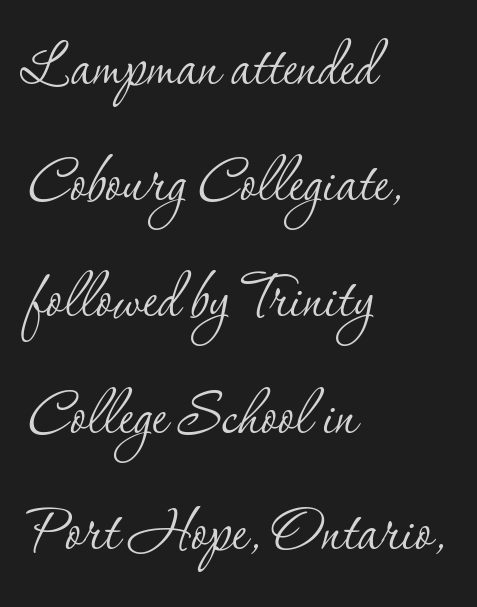
The rendering anchors every line to the left-hand side. The typesetting does not lean heavy: it is not bold. Clear beneath every line of the passage. Classification — serif. The rendering uses natural spacing where letterforms have individual widths. Letter spacing: default.
